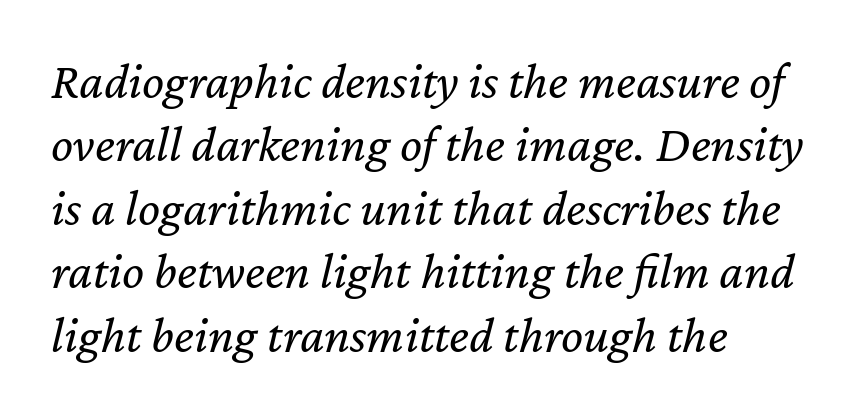
{"italic": "yes", "lean": "right", "slant_degrees": 12, "bold": "no", "weight": "regular", "width": "normal", "stroke_contrast": "low", "x_height": "medium", "monospaced": "no", "underline": "no", "align": "left", "line_spacing_ratio": 1.22, "letter_spacing": "normal", "letter_spacing_em": 0.0, "glyph_px": 52}
